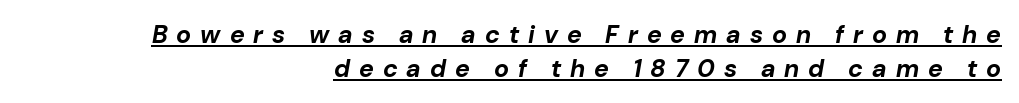
{"italic": "yes", "lean": "right", "slant_degrees": 10, "bold": "yes", "underline": "yes", "align": "right", "line_spacing": "normal", "line_spacing_ratio": 1.36, "letter_spacing": "wide", "letter_spacing_em": 0.36, "glyph_px": 25}
